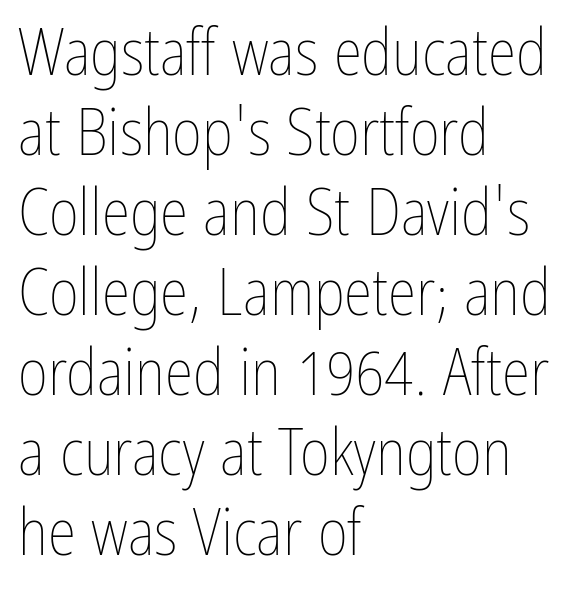
Q: Is the text bold? A: No.
Q: Is the text italic (slanted)? A: No, it is upright.
Q: Is the text underlined? A: No.
Q: How is the paragraph aligned? A: Left-aligned.
Q: Is the spacing between letters normal or unusually wide? A: Normal.
Q: Width (condensed, normal, or wide)? A: Condensed.
Q: Stroke contrast? A: Low.
Q: x-height? A: Medium.
Q: Monospaced? A: No.
